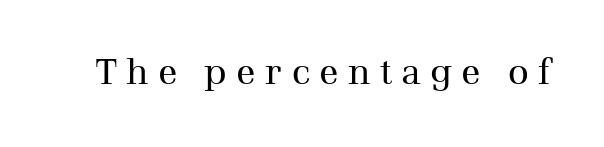
A bare baseline throughout the passage. These lines are rendered in a variable-pitch font. Loose tracking; the words dissolve into strings of separated letters. Font category for this specimen: serif. Upright lettering throughout.
